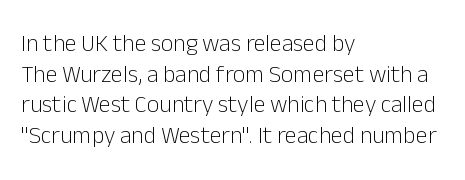
The image shows 24 px text type, upright; set left-aligned, normal line spacing (1.28x), normal letter spacing, not underlined.
